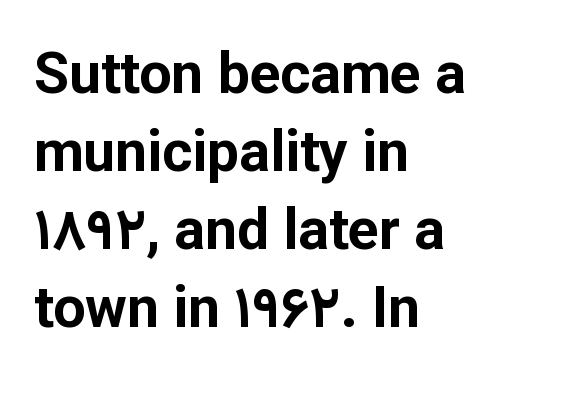
The image shows 57 px bold sans-serif type, upright; set left-aligned, normal line spacing (1.37x), normal letter spacing, not underlined; low stroke contrast and a medium x-height.
